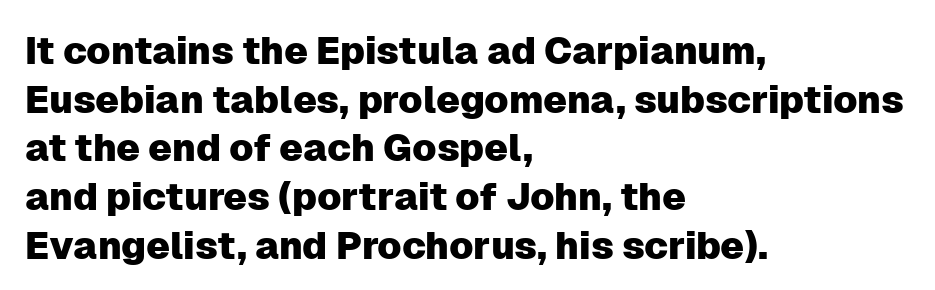
Check the space under the baseline: it is left empty. A typesetter would mark this as roman, not italic. Summary of vertical rhythm: regular, with standard interline spacing. In CSS terms this would be text-align: left. Observe the ordinary spacing: letters are neighbours, not strangers.
